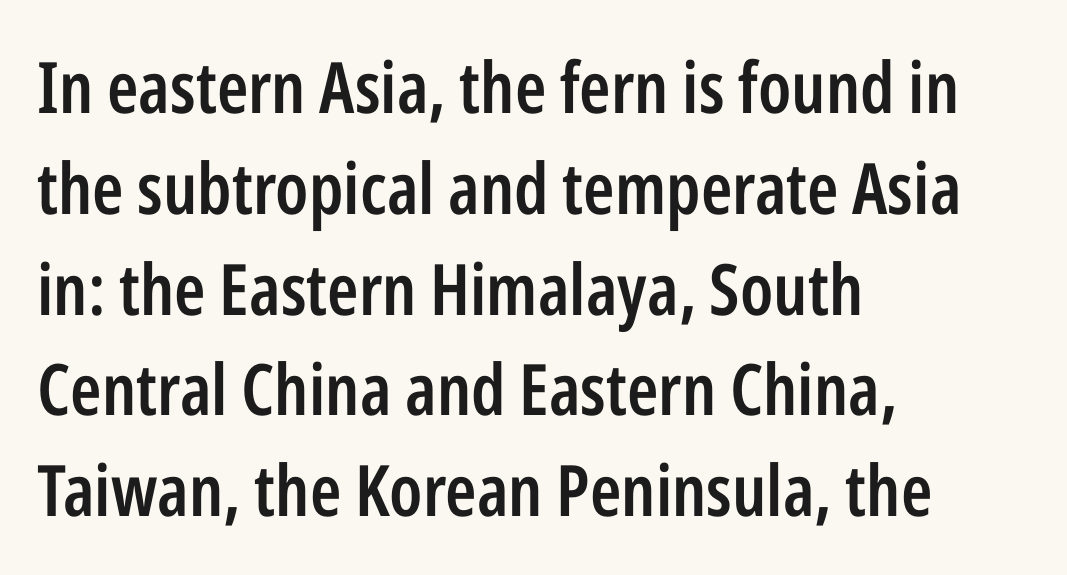
Q: Is the text bold? A: Semi-bold.
Q: Is the text italic (slanted)? A: No, it is upright.
Q: Is the typeface a serif or a sans-serif typeface? A: Sans-serif.
Q: Is the text underlined? A: No.
Q: How is the paragraph aligned? A: Left-aligned.
Q: Is the spacing between letters normal or unusually wide? A: Normal.
Q: Is the spacing between lines tight, normal or loose? A: Normal.
Q: Width (condensed, normal, or wide)? A: Condensed.
Q: Stroke contrast? A: Low.
Q: x-height? A: Medium.
Q: Monospaced? A: No.
